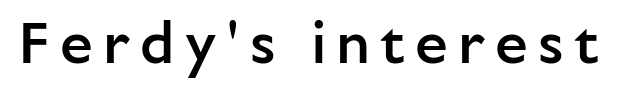
Q: Is the text bold? A: Semi-bold.
Q: Is the text italic (slanted)? A: No, it is upright.
Q: Is the typeface a serif or a sans-serif typeface? A: Sans-serif.
Q: Is the text underlined? A: No.
Q: Width (condensed, normal, or wide)? A: Normal.
Q: Stroke contrast? A: Low.
Q: x-height? A: Medium.
Q: Monospaced? A: No.
